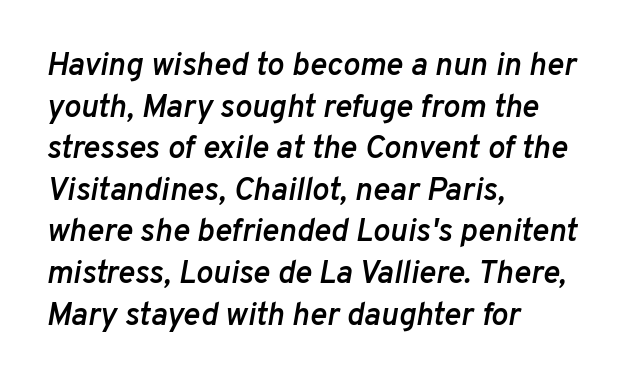
Q: Is the text bold? A: Semi-bold.
Q: Is the text italic (slanted)? A: Yes, it leans right by about 10 degrees.
Q: Is the text underlined? A: No.
Q: How is the paragraph aligned? A: Left-aligned.
Q: Is the spacing between letters normal or unusually wide? A: Normal.
Q: Is the spacing between lines tight, normal or loose? A: Normal.
Q: Width (condensed, normal, or wide)? A: Normal.
Q: Stroke contrast? A: Low.
Q: x-height? A: Medium.
Q: Monospaced? A: No.
